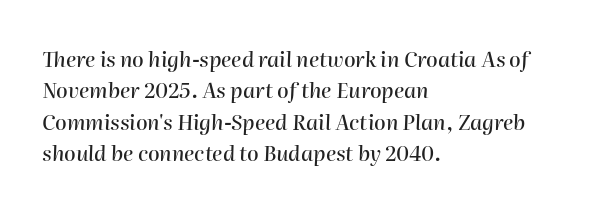
Q: Is the text italic (slanted)? A: Yes, it leans right by about 2 degrees.
Q: Is the text underlined? A: No.
Q: How is the paragraph aligned? A: Left-aligned.
Q: Is the spacing between letters normal or unusually wide? A: Normal.
Q: Is the spacing between lines tight, normal or loose? A: Normal.
